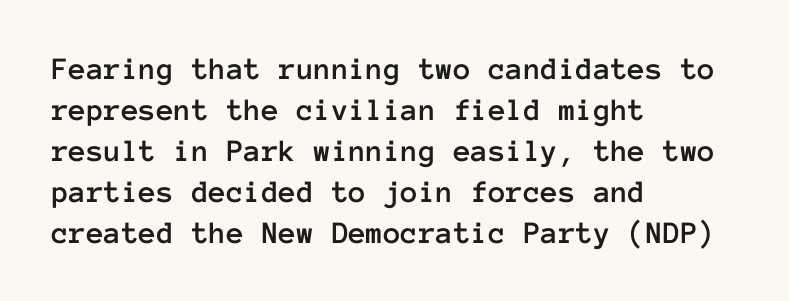
Q: Is the text italic (slanted)? A: No, it is upright.
Q: Is the text underlined? A: No.
Q: How is the paragraph aligned? A: Left-aligned.
Q: Is the spacing between letters normal or unusually wide? A: Normal.
Q: Is the spacing between lines tight, normal or loose? A: Normal.
Q: Width (condensed, normal, or wide)? A: Normal.
Q: Stroke contrast? A: Low.
Q: x-height? A: Medium.
Q: Monospaced? A: Yes.
